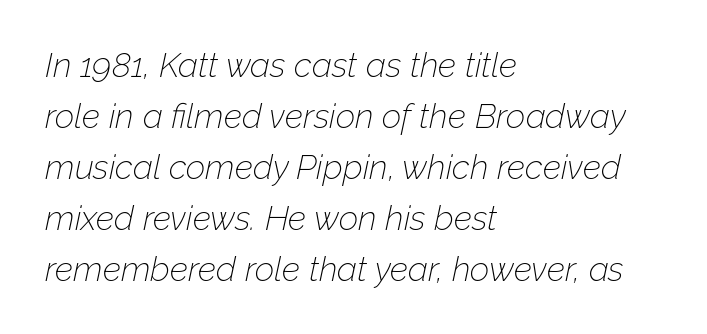
This sample keeps an unexceptional amount of space between lines. No letter is thick-stroked: the sample isn't bold. The passage shown is typed in a proportional face where columns would drift. You could call the tracking neutral — neither tight nor loose.
